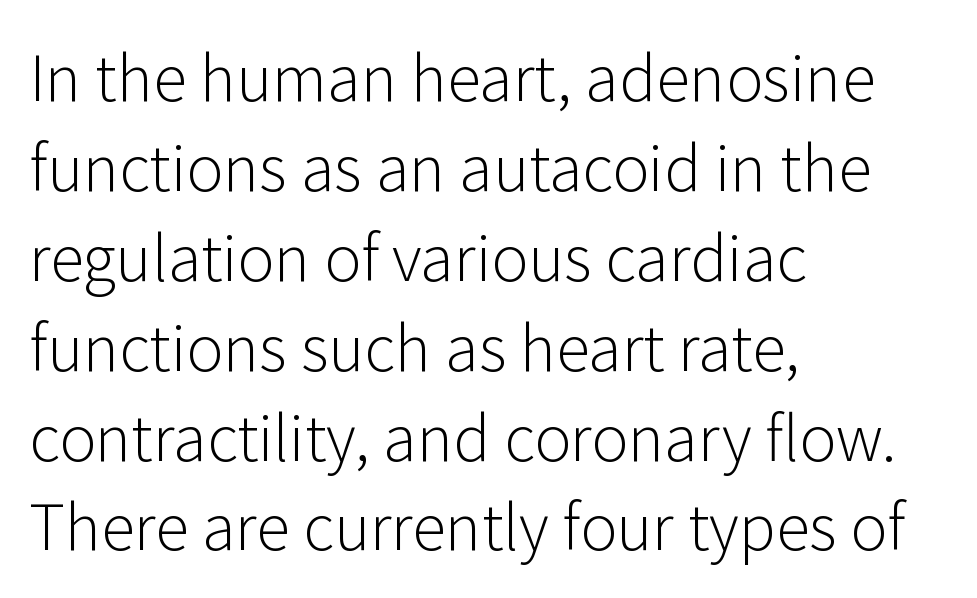
The image shows 62 px light sans-serif type, upright; set left-aligned, normal line spacing (1.45x), normal letter spacing, not underlined; low stroke contrast and a medium x-height.
